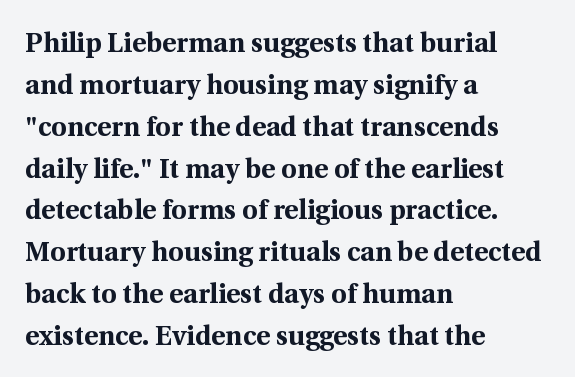
Q: Is the text bold? A: Yes.
Q: Is the text italic (slanted)? A: No, it is upright.
Q: Is the text underlined? A: No.
Q: How is the paragraph aligned? A: Left-aligned.
Q: Is the spacing between letters normal or unusually wide? A: Normal.
Q: Is the spacing between lines tight, normal or loose? A: Normal.
